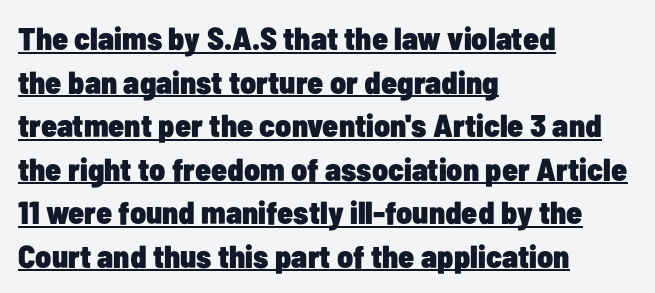
Q: Is the text bold? A: Yes.
Q: Is the text italic (slanted)? A: No, it is upright.
Q: Is the typeface a serif or a sans-serif typeface? A: Sans-serif.
Q: Is the text underlined? A: Yes.
Q: How is the paragraph aligned? A: Left-aligned.
Q: Is the spacing between letters normal or unusually wide? A: Normal.
Q: Is the spacing between lines tight, normal or loose? A: Normal.
Q: Width (condensed, normal, or wide)? A: Condensed.
Q: Stroke contrast? A: Low.
Q: x-height? A: Medium.
Q: Monospaced? A: No.
